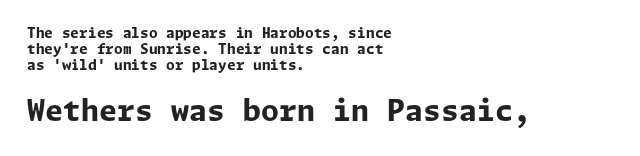
Q: Is the text bold? A: Yes.
Q: Is the text italic (slanted)? A: No, it is upright.
Q: Is the typeface a serif or a sans-serif typeface? A: Sans-serif.
Q: Is the text underlined? A: No.
Q: How is the paragraph aligned? A: Left-aligned.
Q: Is the spacing between letters normal or unusually wide? A: Normal.
Q: Is the spacing between lines tight, normal or loose? A: Tight.
Q: Which block of text is set in a larger size, the first (top) or the second (bottom)? A: The second (bottom) one.
Q: Width (condensed, normal, or wide)? A: Normal.
Q: Stroke contrast? A: Low.
Q: x-height? A: Medium.
